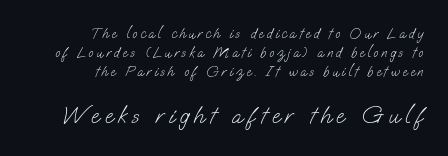
The image shows 24 px text type; set right-aligned, normal line spacing (1.34x), unusually wide letter spacing (+0.21 em), not underlined; the second (bottom) block is 1.71x larger.
